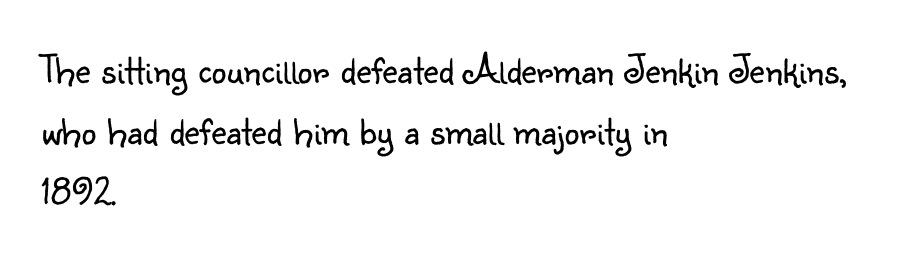
The image shows 42 px light sans-serif type, upright; set left-aligned, normal line spacing (1.45x), normal letter spacing, not underlined; low stroke contrast and a small x-height.
